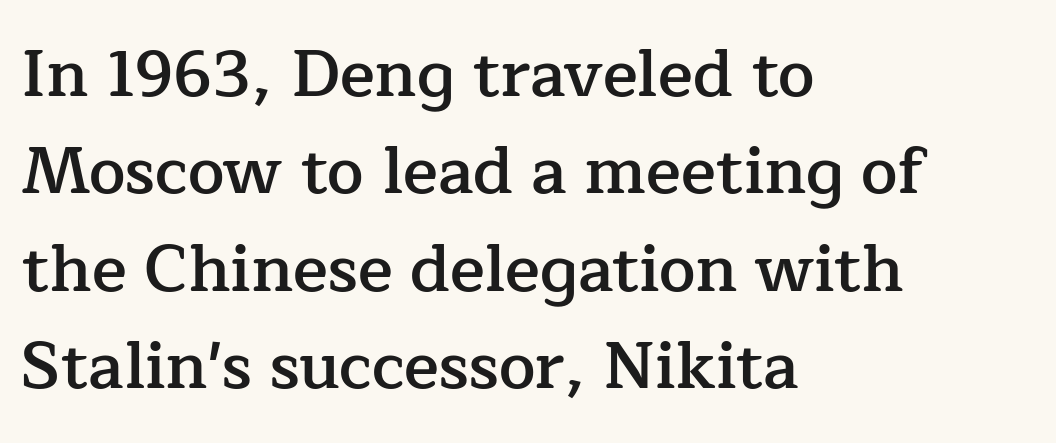
{"serif": "yes", "italic": "no", "bold": "semi", "weight": "semibold", "width": "normal", "stroke_contrast": "low", "x_height": "medium", "monospaced": "no", "underline": "no", "align": "left", "line_spacing": "normal", "line_spacing_ratio": 1.5, "letter_spacing": "normal", "letter_spacing_em": 0.0, "glyph_px": 65}
